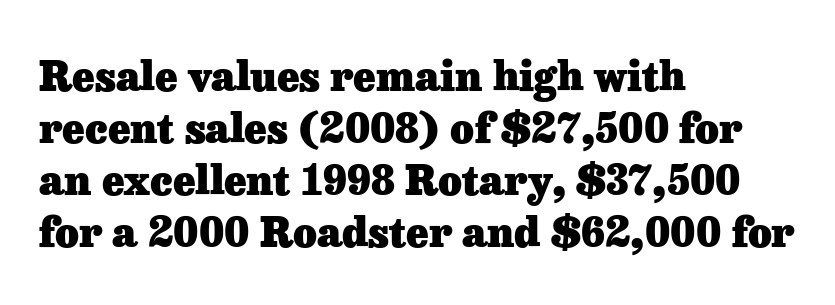
Q: Is the text bold? A: Yes.
Q: Is the text italic (slanted)? A: No, it is upright.
Q: Is the typeface a serif or a sans-serif typeface? A: Serif.
Q: Is the text underlined? A: No.
Q: How is the paragraph aligned? A: Left-aligned.
Q: Is the spacing between letters normal or unusually wide? A: Normal.
Q: Is the spacing between lines tight, normal or loose? A: Normal.
Q: Width (condensed, normal, or wide)? A: Normal.
Q: Stroke contrast? A: Low.
Q: x-height? A: Medium.
Q: Monospaced? A: No.
